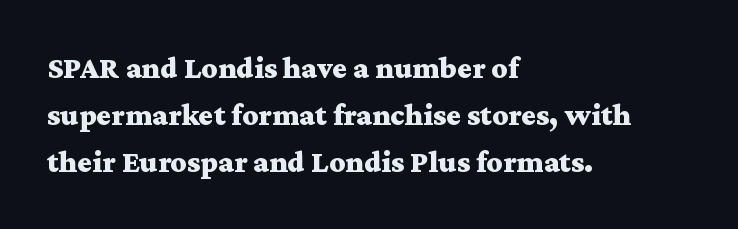
Caption: bold face, heavy strokes. Note the varied advance widths — an 'i' is clearly narrower than an 'm'. Quick note: not italic, upright. Horizontally, the lines are justified to the leading edge only.
